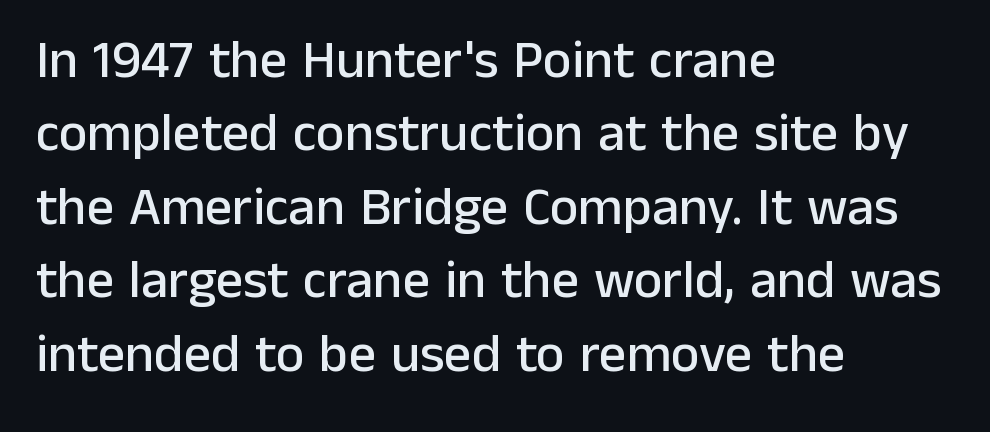
Q: Is the text italic (slanted)? A: No, it is upright.
Q: Is the typeface a serif or a sans-serif typeface? A: Sans-serif.
Q: Is the text underlined? A: No.
Q: How is the paragraph aligned? A: Left-aligned.
Q: Is the spacing between letters normal or unusually wide? A: Normal.
Q: Is the spacing between lines tight, normal or loose? A: Normal.
Q: Width (condensed, normal, or wide)? A: Normal.
Q: Stroke contrast? A: Low.
Q: x-height? A: Medium.
Q: Monospaced? A: No.
